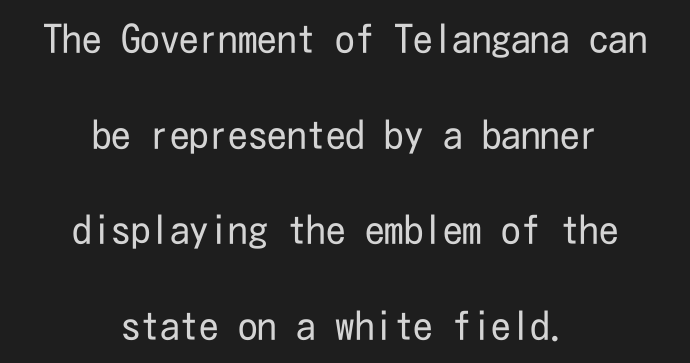
The gaps between neighbouring characters are ordinary and unremarkable. The lines are quadded center. The characters display no serif detailing; their extremities are plain. The strip under each line holds only bare page. Every character sits straight up, as roman type does.
